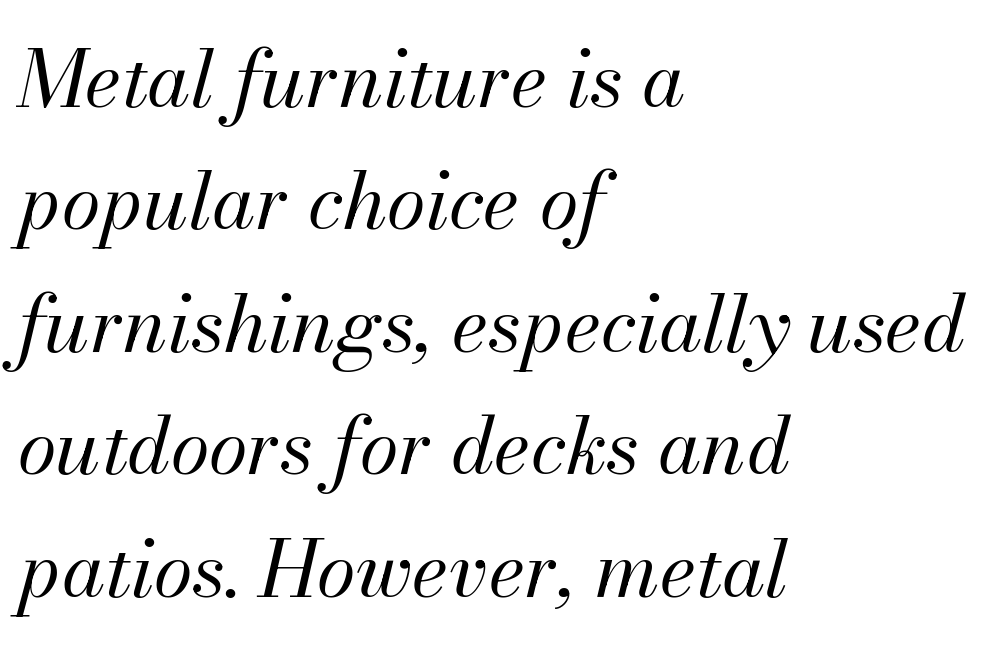
Regarding leading, the lines here are spaced in the standard way. The compositor pushed each line to the left boundary. Short note: letters normally spaced. The strip under each line holds only bare page. Weight class: somewhere from thin through regular.
